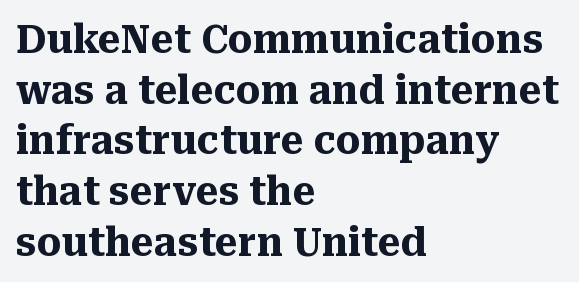
The image shows 39 px heavy serif type, upright; set left-aligned, normal line spacing (1.3x), normal letter spacing, not underlined; medium stroke contrast and a medium x-height.
